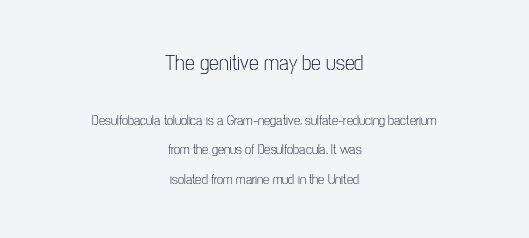
The image shows 22 px text type, upright; set centered, loose line spacing (2.08x), normal letter spacing, not underlined; the first (top) block is 1.57x larger.
